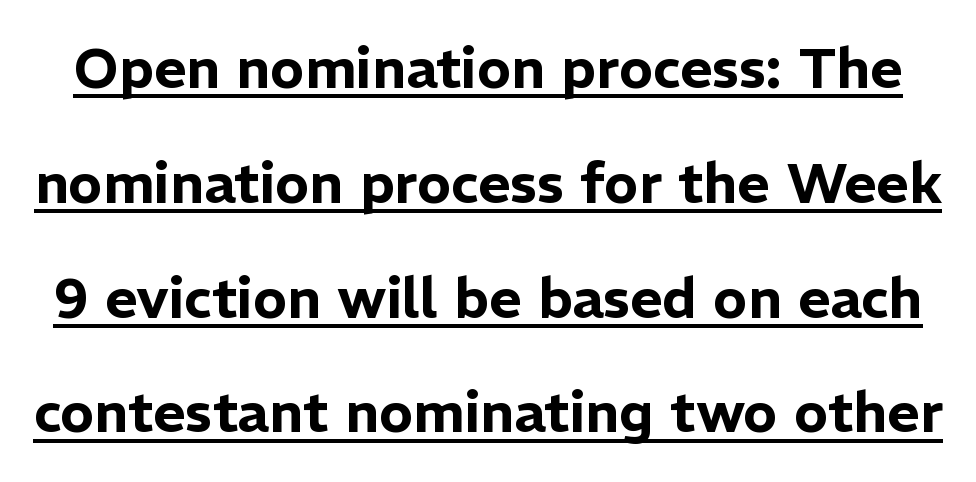
{"serif": "no", "italic": "no", "width": "normal", "stroke_contrast": "low", "x_height": "medium", "monospaced": "no", "underline": "yes", "line_spacing": "loose", "line_spacing_ratio": 2.05, "letter_spacing": "normal", "letter_spacing_em": 0.0, "glyph_px": 56}
